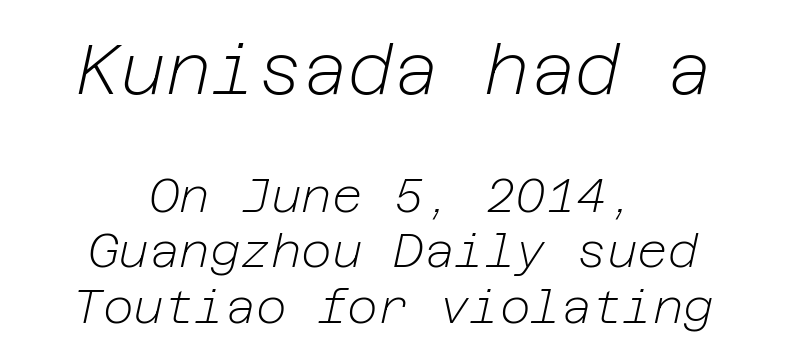
{"italic": "yes", "lean": "right", "slant_degrees": 12, "bold": "no", "weight": "light", "width": "normal", "stroke_contrast": "low", "x_height": "medium", "underline": "no", "align": "center", "line_spacing_ratio": 1.18, "letter_spacing": "normal", "letter_spacing_em": 0.0, "larger_block": "first", "size_ratio": 1.49, "glyph_px": 70}
